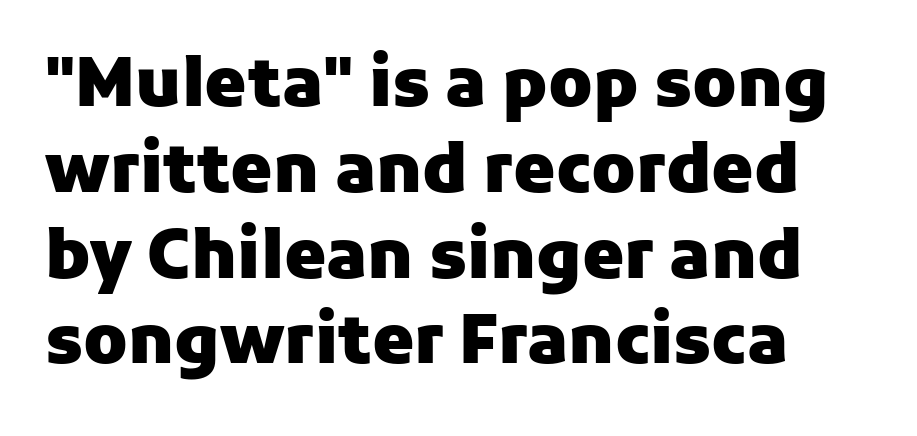
Q: Is the text bold? A: Yes.
Q: Is the text italic (slanted)? A: No, it is upright.
Q: Is the typeface a serif or a sans-serif typeface? A: Sans-serif.
Q: Is the text underlined? A: No.
Q: How is the paragraph aligned? A: Left-aligned.
Q: Is the spacing between letters normal or unusually wide? A: Normal.
Q: Is the spacing between lines tight, normal or loose? A: Normal.
Q: Width (condensed, normal, or wide)? A: Normal.
Q: Stroke contrast? A: Low.
Q: x-height? A: Medium.
Q: Monospaced? A: No.
